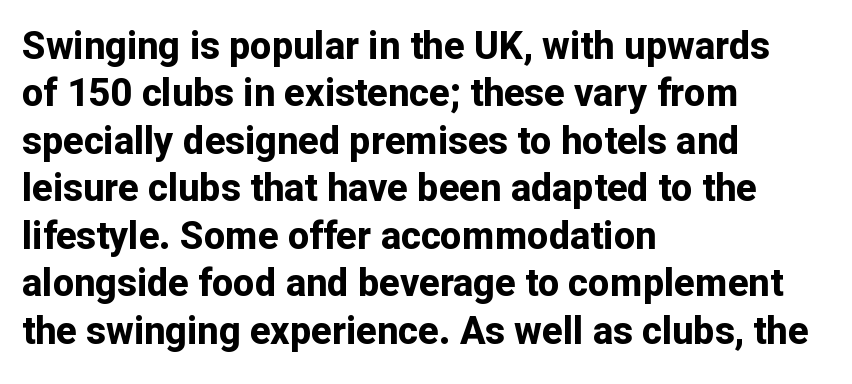
The image shows 38 px bold sans-serif type, upright; set left-aligned, normal line spacing (1.25x), normal letter spacing, not underlined; low stroke contrast and a medium x-height.
